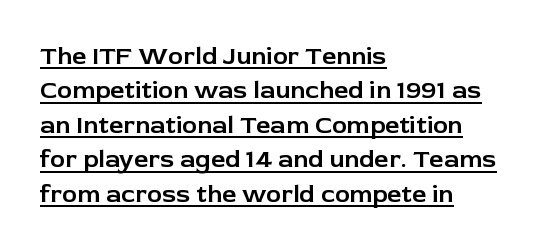
Tracking here is standard; glyphs follow each other at the usual distance. A baseline rule has been typeset under these characters. This rendering uses left alignment, leaving the right contour irregular. Every character sits straight up, as roman type does.
